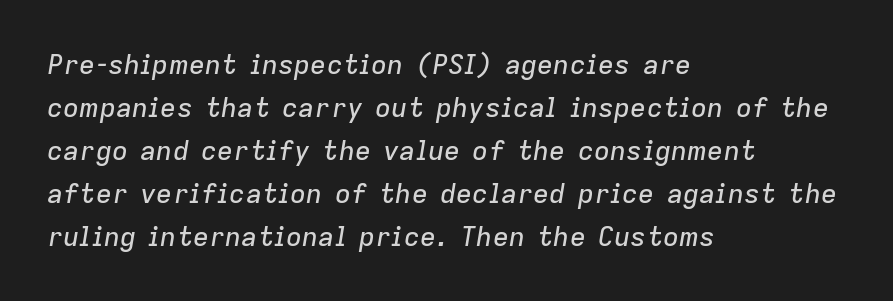
Descender tails drop into unmarked territory. This rendering leaves character spacing at its baseline value. Which margin do the lines hug? The left one — the right edge is uneven. Leading: standard. These lines were composed using italics.
